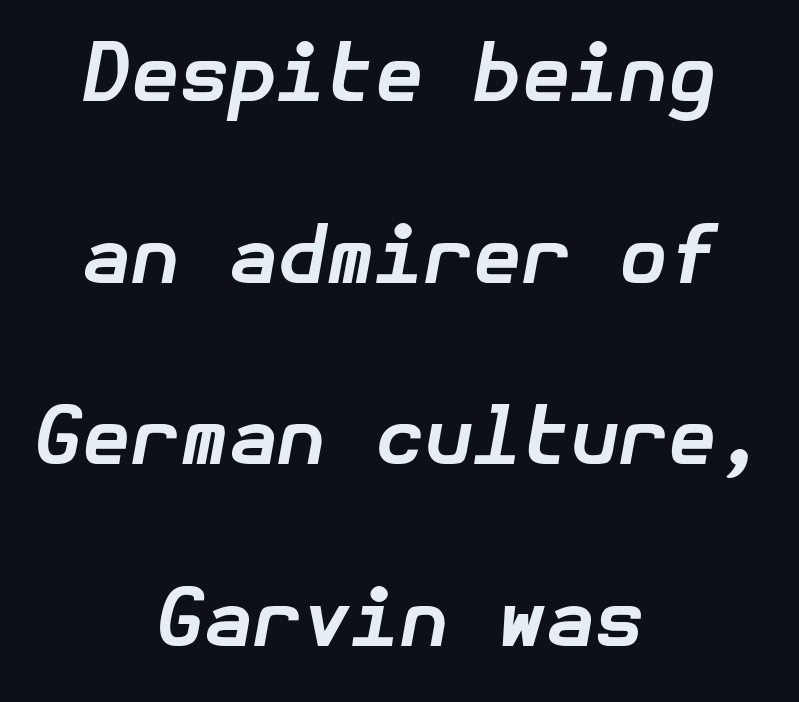
Letter spacing: default. The lines are quadded center. Horizontal bands of white between lines are thick stripes. The gap between lines stays unmarked. Slant detected: the letters are inclined. The strokes are fattened all the way to bold.
